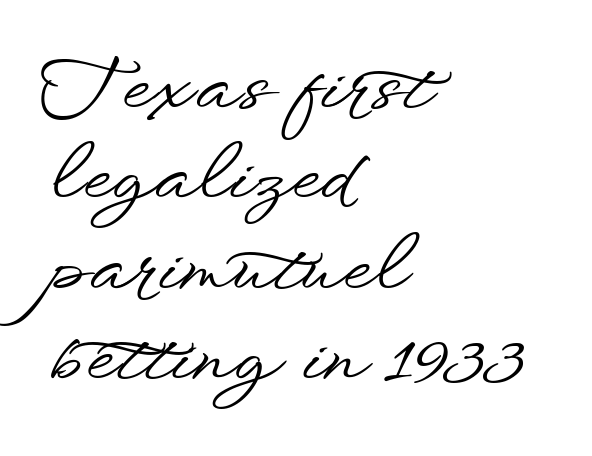
Look at the bottom of the vertical strokes: they stop flat, with no serifs. Note the varied advance widths — an 'i' is clearly narrower than an 'm'. Characters follow at the spacing the type designer built in.
